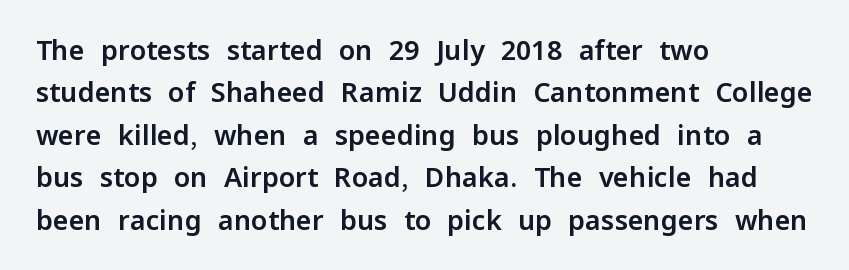
The image shows 27 px text type, upright; set left-aligned, normal line spacing (1.57x), normal letter spacing, not underlined.
